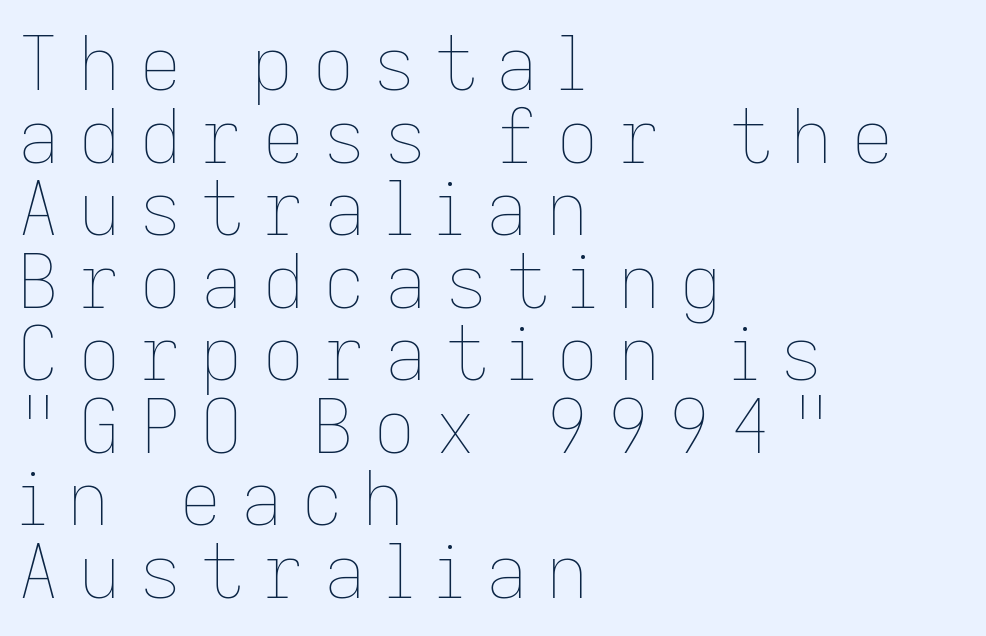
The image shows 74 px thin type, upright; set left-aligned, tight line spacing (0.98x), unusually wide letter spacing (+0.25 em), not underlined; low stroke contrast and a medium x-height.
